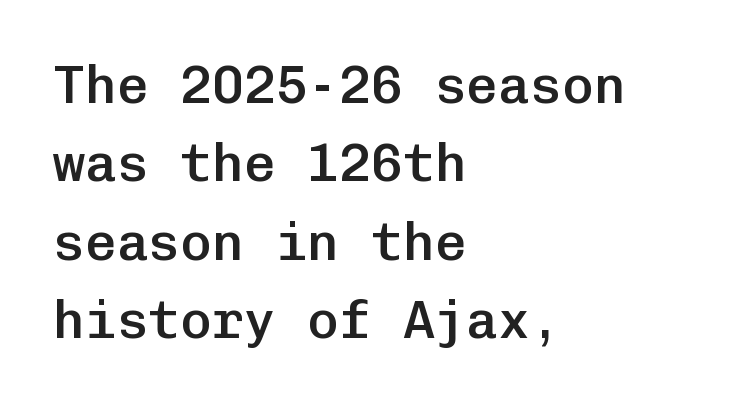
The image shows 53 px semibold sans-serif type, upright, monospaced; set left-aligned, normal line spacing (1.48x), normal letter spacing, not underlined; low stroke contrast and a medium x-height.
